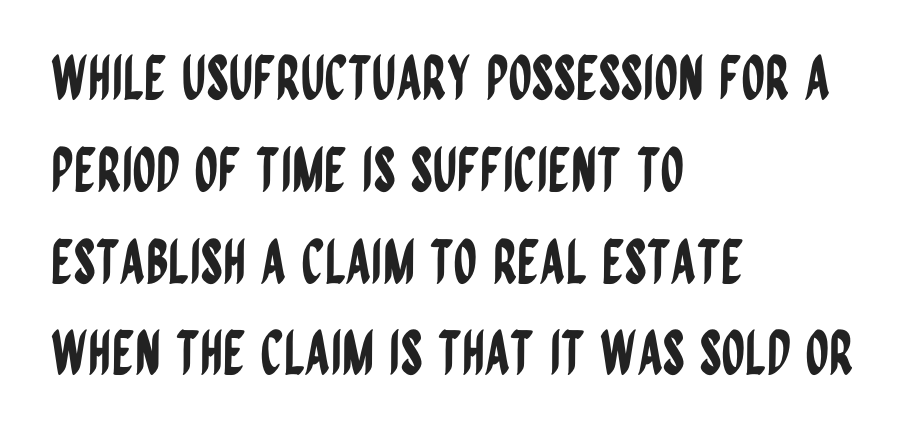
The image shows 60 px condensed sans-serif type, upright; set left-aligned, normal line spacing (1.53x), normal letter spacing, not underlined; low stroke contrast and a large x-height.
